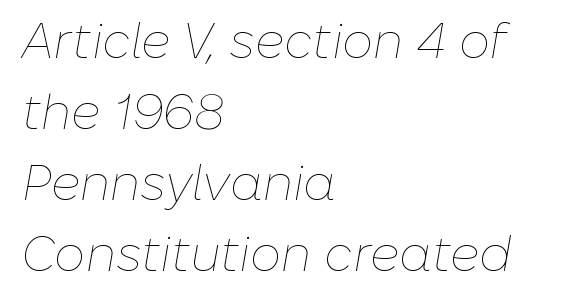
{"italic": "yes", "lean": "right", "slant_degrees": 10, "bold": "no", "weight": "thin", "width": "normal", "stroke_contrast": "low", "x_height": "medium", "monospaced": "no", "underline": "no", "align": "left", "line_spacing": "normal", "line_spacing_ratio": 1.45, "letter_spacing": "normal", "letter_spacing_em": 0.0, "glyph_px": 49}
